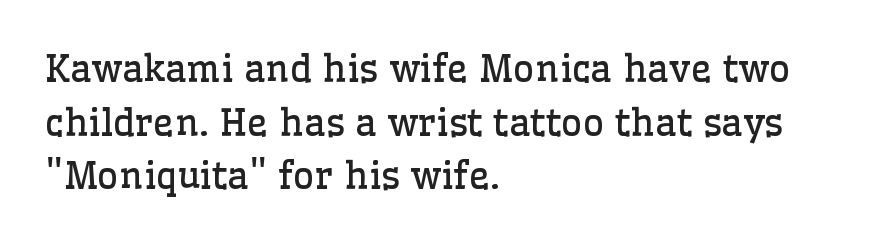
{"serif": "yes", "italic": "no", "bold": "no", "weight": "regular", "width": "normal", "stroke_contrast": "low", "x_height": "medium", "monospaced": "no", "underline": "no", "align": "left", "line_spacing": "normal", "line_spacing_ratio": 1.45, "letter_spacing": "normal", "letter_spacing_em": 0.0, "glyph_px": 37}
